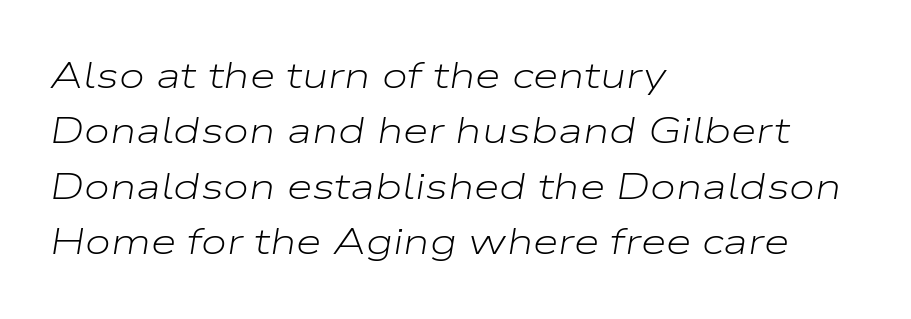
Q: Is the text bold? A: No.
Q: Is the text italic (slanted)? A: Yes, it leans right by about 9 degrees.
Q: Is the text underlined? A: No.
Q: How is the paragraph aligned? A: Left-aligned.
Q: Is the spacing between letters normal or unusually wide? A: Normal.
Q: Is the spacing between lines tight, normal or loose? A: Normal.
Q: Width (condensed, normal, or wide)? A: Wide.
Q: Stroke contrast? A: Low.
Q: x-height? A: Medium.
Q: Monospaced? A: No.
